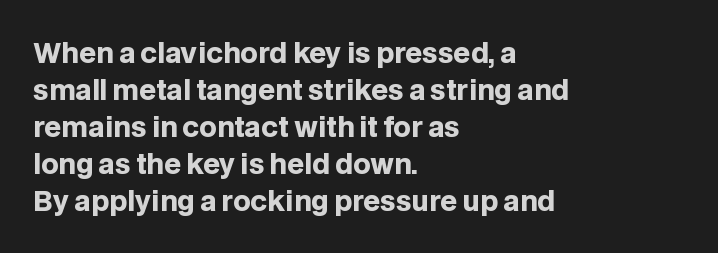
{"italic": "no", "bold": "yes", "underline": "no", "align": "left", "line_spacing": "normal", "line_spacing_ratio": 1.37, "letter_spacing": "normal", "letter_spacing_em": 0.0, "glyph_px": 27}
